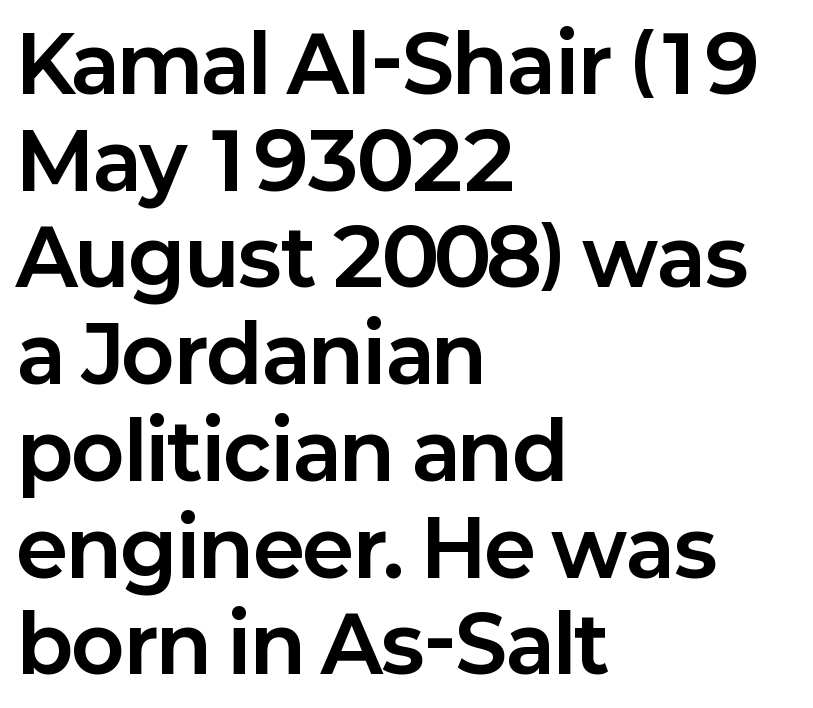
Observe the ordinary spacing: letters are neighbours, not strangers. The lettering holds an erect, upright posture throughout. Character widths vary here, with narrow letters taking less room than wide ones. Lines of text with bare space underneath. Strong, thick strokes mark this as bold type.
